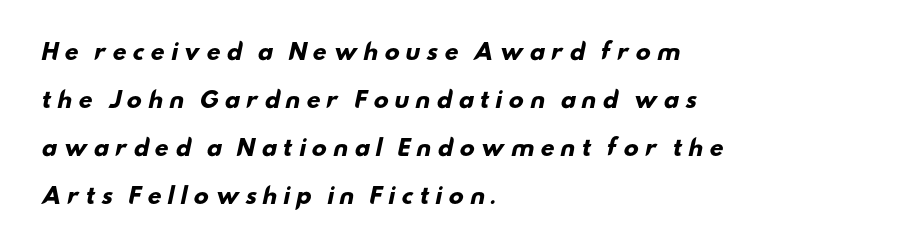
Q: Is the text bold? A: Yes.
Q: Is the text underlined? A: No.
Q: How is the paragraph aligned? A: Left-aligned.
Q: Is the spacing between letters normal or unusually wide? A: Unusually wide.
Q: Is the spacing between lines tight, normal or loose? A: Loose.
